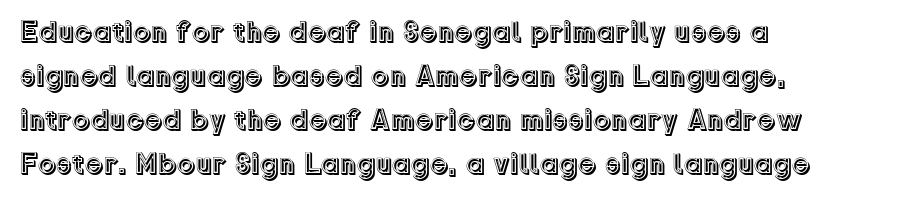
Lines of text with bare space underneath. In terms of leading, this rendering sits right in the middle. Is there any slant? The stems are plumb. The passage shown is typed in a proportional face where columns would drift. The paragraph has a hard left edge and a soft right edge.
